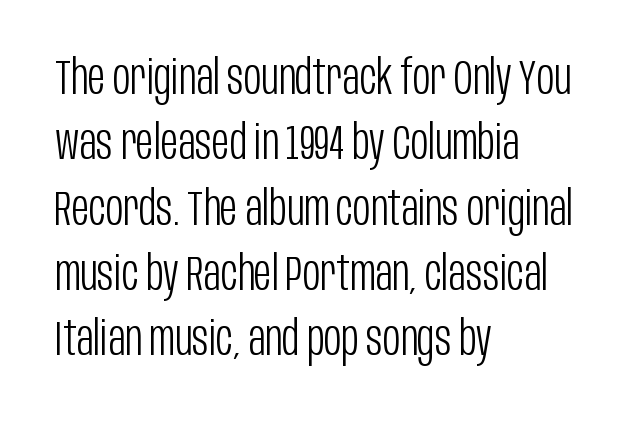
You can tell it's not italic because the verticals are truly vertical. The rendering uses a moderate line-height, typical for paragraphs. Weight: not bold — regular or lighter. You could not count columns in this text — the font is proportionally spaced. The typesetter chose a ragged-right arrangement here.
